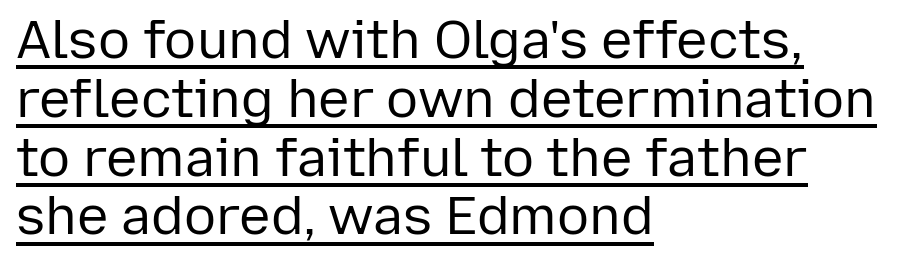
The image shows 53 px regular-weight sans-serif type, upright; set left-aligned, tight line spacing (1.11x), normal letter spacing, underlined; low stroke contrast and a medium x-height.
